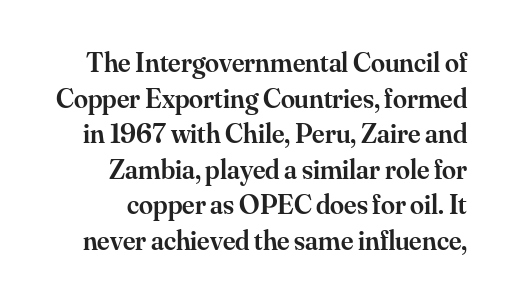
Q: Is the text bold? A: Semi-bold.
Q: Is the text italic (slanted)? A: No, it is upright.
Q: Is the typeface a serif or a sans-serif typeface? A: Serif.
Q: Is the text underlined? A: No.
Q: How is the paragraph aligned? A: Right-aligned.
Q: Is the spacing between letters normal or unusually wide? A: Normal.
Q: Is the spacing between lines tight, normal or loose? A: Normal.
Q: Width (condensed, normal, or wide)? A: Normal.
Q: Stroke contrast? A: Medium.
Q: x-height? A: Small.
Q: Monospaced? A: No.
